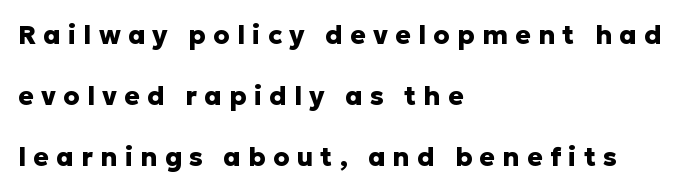
The image shows 26 px bold type, upright; set left-aligned, loose line spacing (2.35x), unusually wide letter spacing (+0.28 em), not underlined.
